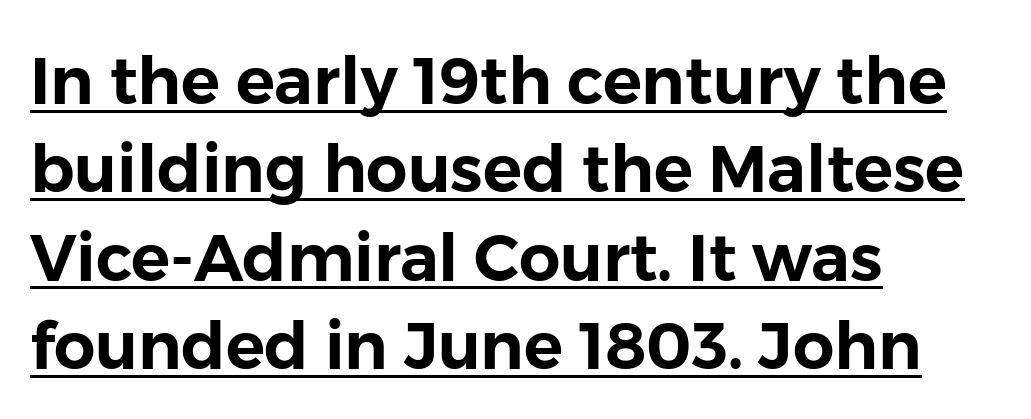
{"serif": "no", "italic": "no", "width": "normal", "stroke_contrast": "low", "x_height": "medium", "monospaced": "no", "underline": "yes", "align": "left", "line_spacing": "normal", "line_spacing_ratio": 1.36, "letter_spacing": "normal", "letter_spacing_em": 0.0, "glyph_px": 65}
